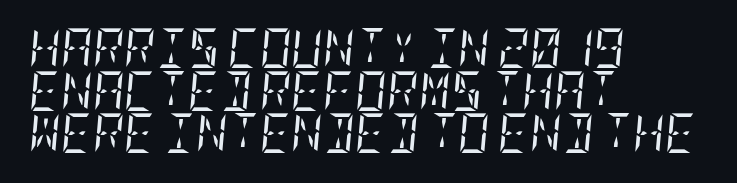
One-word summary of the alignment: left. The passage shown is typeset with a serif family. Rows of type sit shoulder to shoulder in the vertical direction. The space beneath each line is pristine and unruled.
